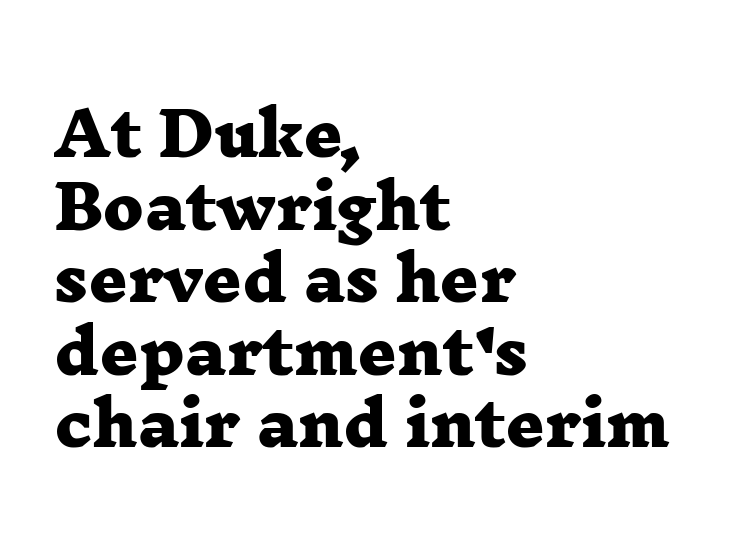
{"serif": "yes", "bold": "yes", "weight": "heavy", "width": "wide", "stroke_contrast": "low", "x_height": "medium", "monospaced": "no", "underline": "no", "align": "left", "line_spacing_ratio": 1.21, "letter_spacing": "normal", "letter_spacing_em": 0.0, "glyph_px": 60}
